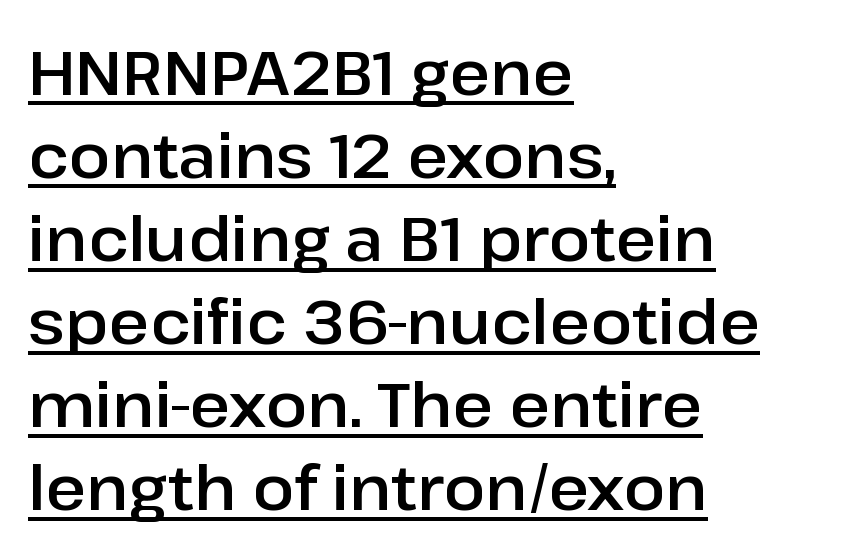
The image shows 62 px sans-serif type, upright; set left-aligned, normal line spacing (1.34x), normal letter spacing, underlined; low stroke contrast and a medium x-height.
